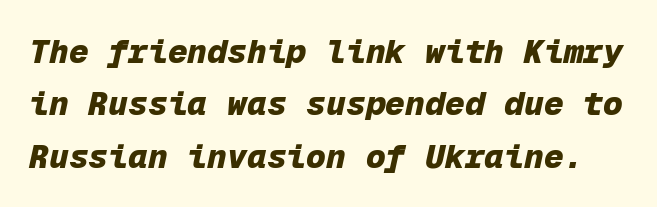
Q: Is the text bold? A: Yes.
Q: Is the text italic (slanted)? A: Yes, it leans right by about 12 degrees.
Q: Is the text underlined? A: No.
Q: Is the spacing between letters normal or unusually wide? A: Normal.
Q: Is the spacing between lines tight, normal or loose? A: Normal.
Q: Width (condensed, normal, or wide)? A: Normal.
Q: Stroke contrast? A: Low.
Q: x-height? A: Medium.
Q: Monospaced? A: Yes.
